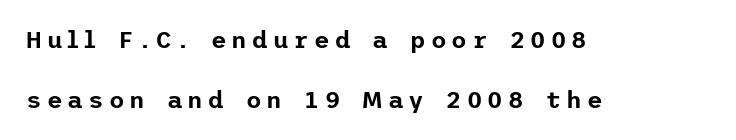
Q: Is the text italic (slanted)? A: No, it is upright.
Q: Is the text underlined? A: No.
Q: How is the paragraph aligned? A: Left-aligned.
Q: Is the spacing between letters normal or unusually wide? A: Unusually wide.
Q: Is the spacing between lines tight, normal or loose? A: Loose.
